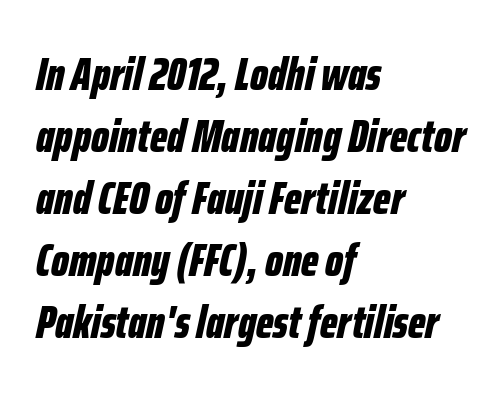
{"italic": "yes", "lean": "right", "slant_degrees": 12, "bold": "yes", "weight": "bold", "width": "condensed", "stroke_contrast": "low", "x_height": "medium", "monospaced": "no", "underline": "no", "align": "left", "line_spacing": "normal", "line_spacing_ratio": 1.32, "letter_spacing": "normal", "letter_spacing_em": 0.0, "glyph_px": 47}
